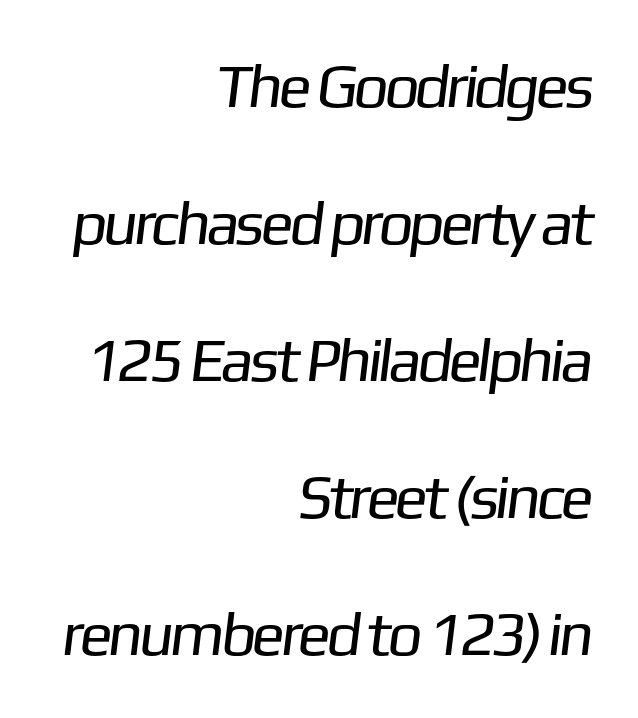
{"serif": "no", "bold": "no", "weight": "regular", "width": "normal", "stroke_contrast": "low", "x_height": "medium", "monospaced": "no", "underline": "no", "align": "right", "line_spacing": "loose", "line_spacing_ratio": 2.21, "letter_spacing": "normal", "letter_spacing_em": 0.0, "glyph_px": 62}
